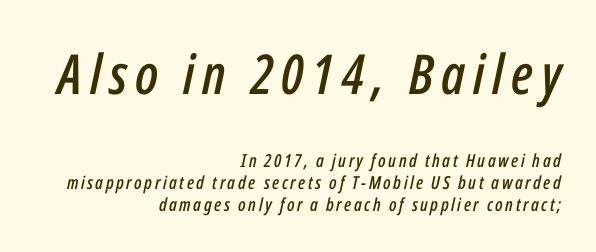
Q: Is the text italic (slanted)? A: Yes, it leans right by about 12 degrees.
Q: Is the text underlined? A: No.
Q: How is the paragraph aligned? A: Right-aligned.
Q: Which block of text is set in a larger size, the first (top) or the second (bottom)? A: The first (top) one.
Q: Width (condensed, normal, or wide)? A: Condensed.
Q: Stroke contrast? A: Low.
Q: x-height? A: Medium.
Q: Monospaced? A: No.
